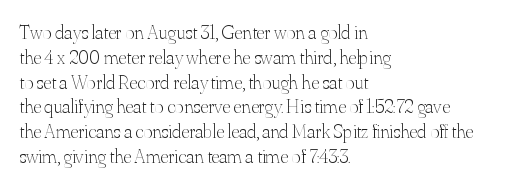
The image shows 20 px text type, upright; set left-aligned, line spacing 1.24x, normal letter spacing, not underlined.
